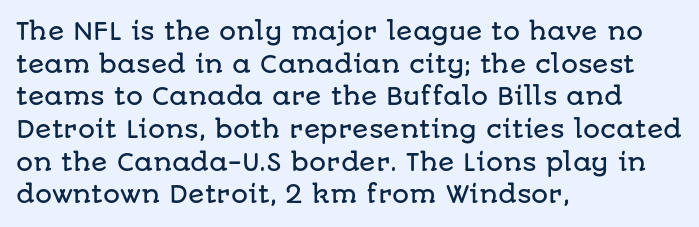
The image shows 24 px text type, upright; set left-aligned, normal line spacing (1.36x), normal letter spacing, not underlined.
